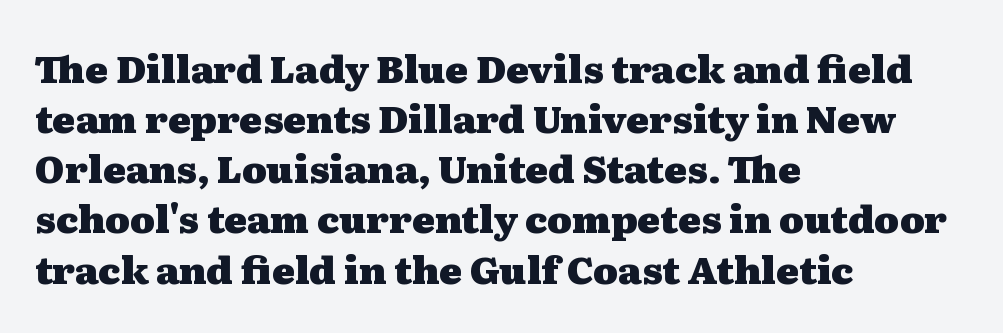
Q: Is the text bold? A: Yes.
Q: Is the text italic (slanted)? A: No, it is upright.
Q: Is the typeface a serif or a sans-serif typeface? A: Serif.
Q: Is the text underlined? A: No.
Q: How is the paragraph aligned? A: Left-aligned.
Q: Is the spacing between letters normal or unusually wide? A: Normal.
Q: Is the spacing between lines tight, normal or loose? A: Normal.
Q: Width (condensed, normal, or wide)? A: Wide.
Q: Stroke contrast? A: Medium.
Q: x-height? A: Medium.
Q: Monospaced? A: No.
